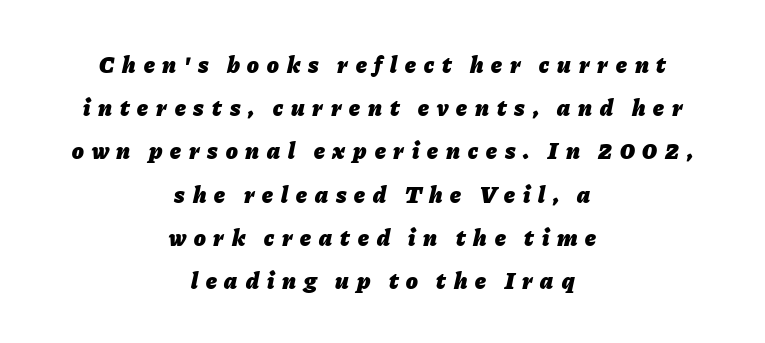
{"italic": "yes", "lean": "right", "slant_degrees": 11, "bold": "yes", "underline": "no", "align": "center", "line_spacing_ratio": 1.8, "letter_spacing": "wide", "letter_spacing_em": 0.33, "glyph_px": 24}
